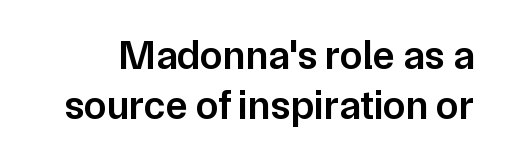
Looks like regular typesetting: each glyph gets only the width it needs. The gaps between neighbouring characters are ordinary and unremarkable. Observe the absence of serifs on each vertical stroke in this sample. This is moderately heavy type, rendered in semibold. Rendered with straight, roman letterforms.
